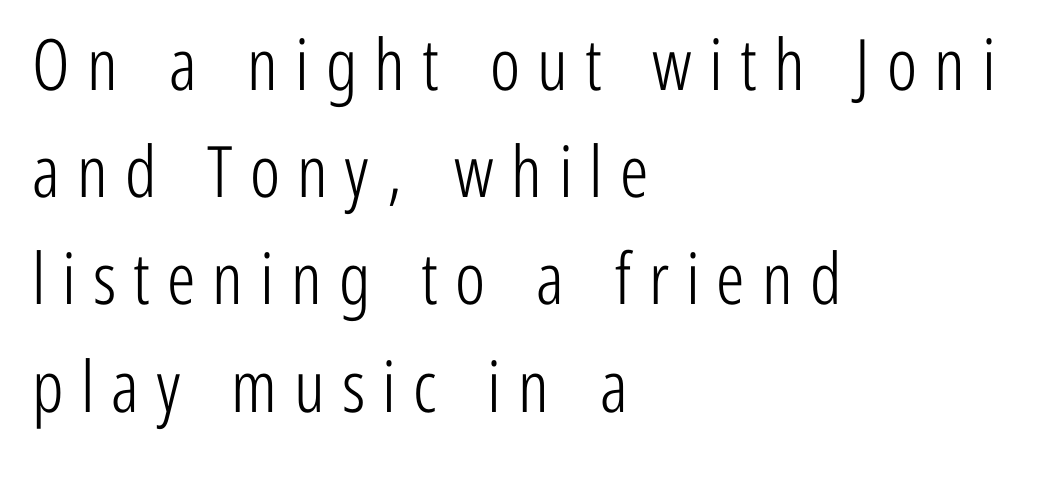
The image shows 71 px light, condensed sans-serif type, upright; set left-aligned, normal line spacing (1.51x), unusually wide letter spacing (+0.24 em), not underlined; low stroke contrast and a medium x-height.
